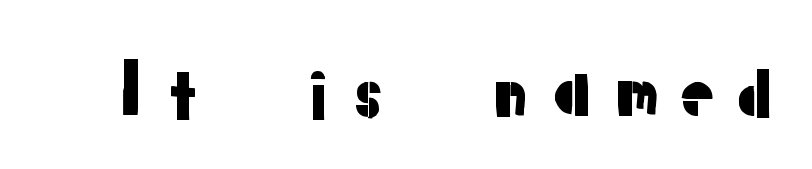
{"serif": "no", "italic": "no", "width": "normal", "stroke_contrast": "low", "x_height": "medium", "monospaced": "no", "underline": "no", "letter_spacing": "wide", "letter_spacing_em": 0.27, "glyph_px": 68}
